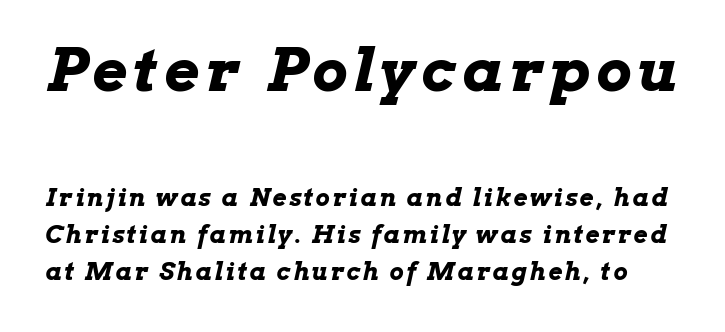
Q: Is the text bold? A: Yes.
Q: Is the text italic (slanted)? A: Yes, it leans right by about 13 degrees.
Q: Is the text underlined? A: No.
Q: Is the spacing between lines tight, normal or loose? A: Normal.
Q: Which block of text is set in a larger size, the first (top) or the second (bottom)? A: The first (top) one.
Q: Width (condensed, normal, or wide)? A: Wide.
Q: Stroke contrast? A: Low.
Q: x-height? A: Medium.
Q: Monospaced? A: No.
